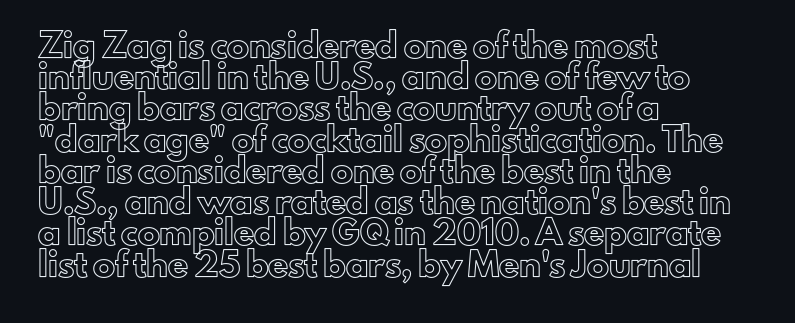
The image shows 22 px text type, upright; set left-aligned, normal line spacing (1.42x), normal letter spacing, not underlined.
